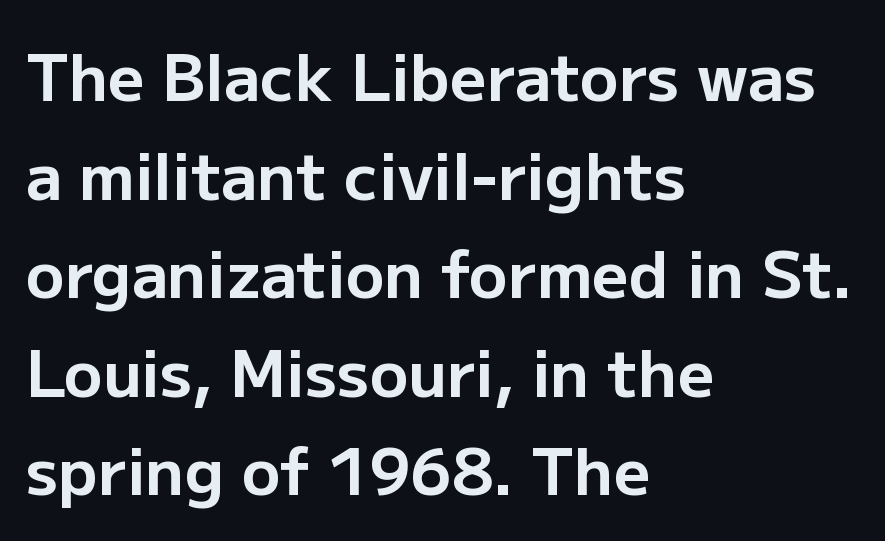
{"serif": "no", "italic": "no", "bold": "yes", "weight": "bold", "width": "normal", "stroke_contrast": "low", "x_height": "medium", "monospaced": "no", "underline": "no", "align": "left", "line_spacing": "normal", "line_spacing_ratio": 1.54, "letter_spacing": "normal", "letter_spacing_em": 0.0, "glyph_px": 64}
